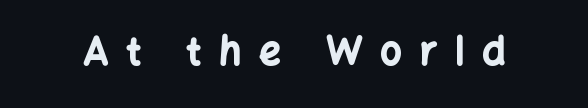
Q: Is the text bold? A: Yes.
Q: Is the text italic (slanted)? A: No, it is upright.
Q: Is the typeface a serif or a sans-serif typeface? A: Sans-serif.
Q: Is the text underlined? A: No.
Q: Is the spacing between letters normal or unusually wide? A: Unusually wide.
Q: Width (condensed, normal, or wide)? A: Normal.
Q: Stroke contrast? A: Low.
Q: x-height? A: Medium.
Q: Monospaced? A: No.
